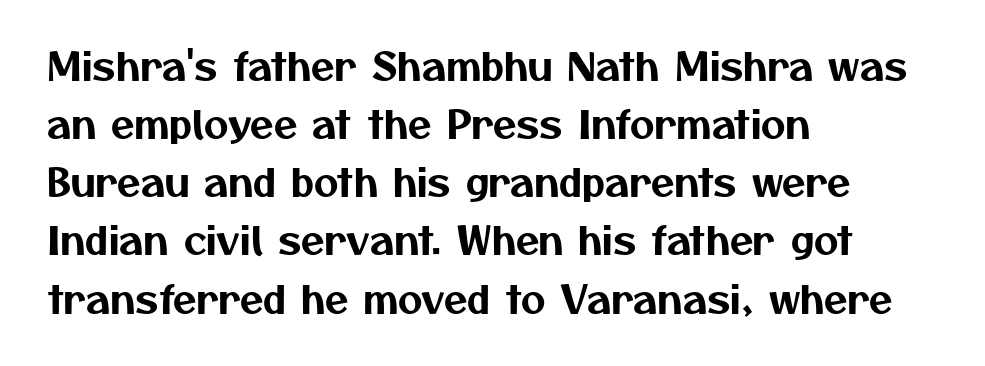
The image shows 38 px sans-serif type; set left-aligned, normal line spacing (1.53x), normal letter spacing, not underlined; medium stroke contrast and a medium x-height.
